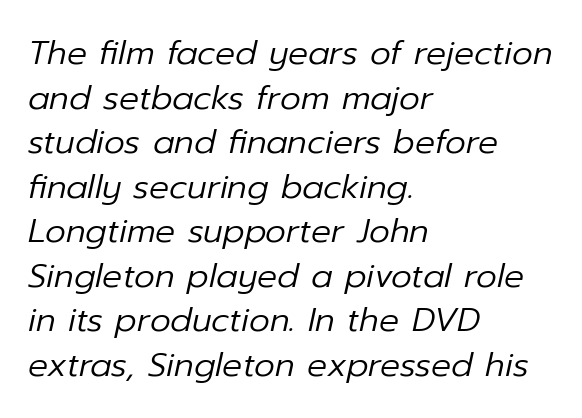
The image shows 33 px regular-weight type, italic (leaning right); set left-aligned, normal line spacing (1.35x), normal letter spacing, not underlined; low stroke contrast and a medium x-height.
